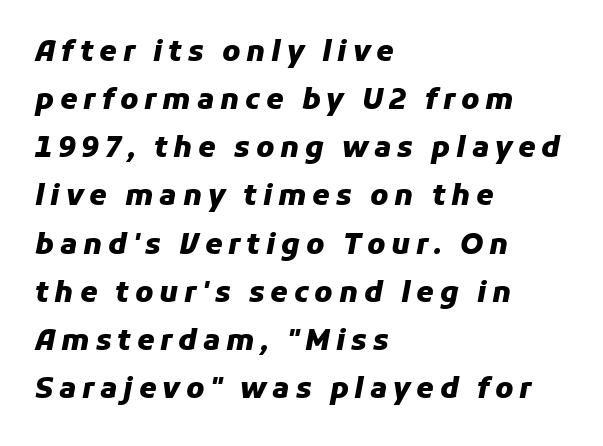
Q: Is the text bold? A: Yes.
Q: Is the text italic (slanted)? A: Yes, it leans right by about 11 degrees.
Q: Is the text underlined? A: No.
Q: How is the paragraph aligned? A: Left-aligned.
Q: Is the spacing between letters normal or unusually wide? A: Unusually wide.
Q: Width (condensed, normal, or wide)? A: Normal.
Q: Stroke contrast? A: Low.
Q: x-height? A: Medium.
Q: Monospaced? A: No.
